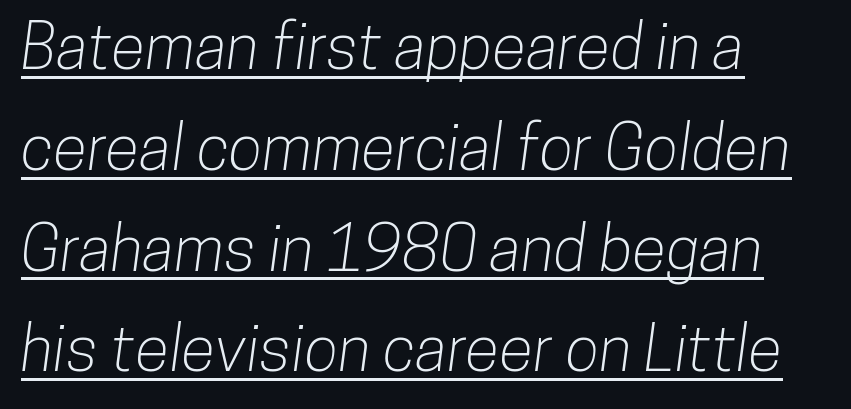
The letters advance in unequal steps, a hallmark of proportional type. Compared with a centered layout, this one pins lines to the left instead. Here the glyphs are tracked normally, forming tight word shapes. Is there much room between lines? A standard amount, neither cramped nor airy.
